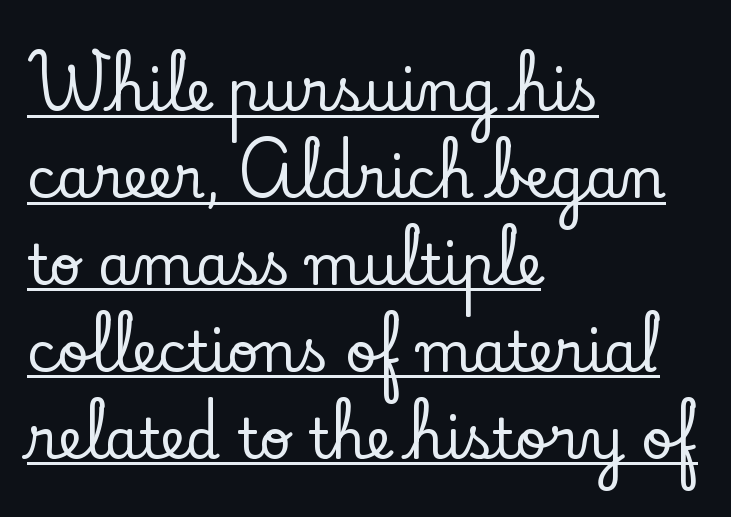
{"serif": "yes", "italic": "no", "width": "normal", "stroke_contrast": "low", "x_height": "small", "monospaced": "no", "underline": "yes", "align": "left", "line_spacing": "normal", "line_spacing_ratio": 1.58, "letter_spacing": "normal", "letter_spacing_em": 0.0, "glyph_px": 55}
